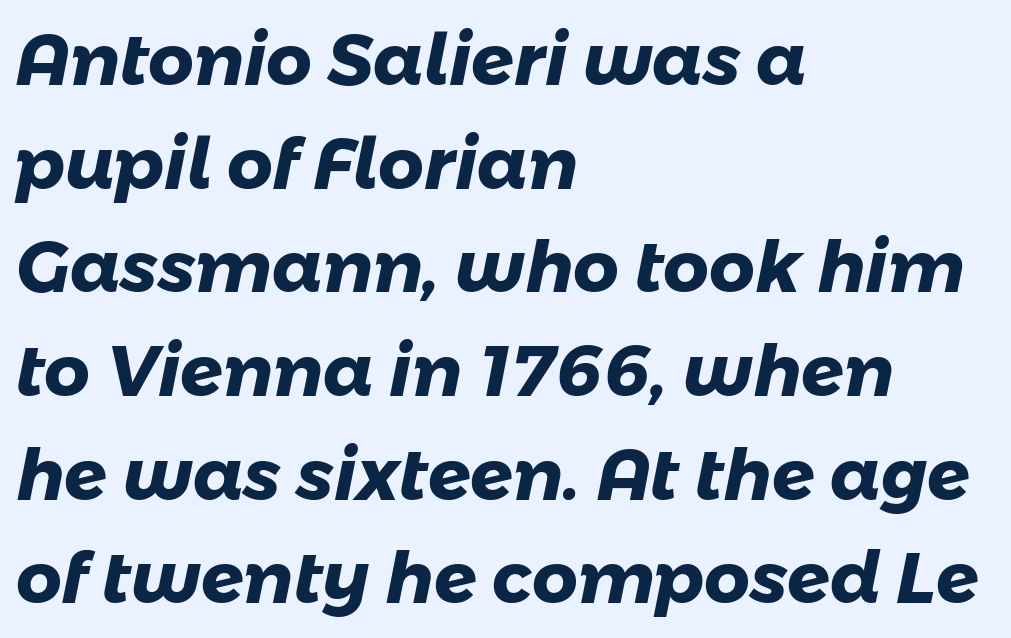
{"serif": "no", "bold": "yes", "weight": "heavy", "width": "normal", "stroke_contrast": "low", "x_height": "medium", "monospaced": "no", "underline": "no", "align": "left", "line_spacing": "normal", "line_spacing_ratio": 1.46, "letter_spacing": "normal", "letter_spacing_em": 0.0, "glyph_px": 71}
